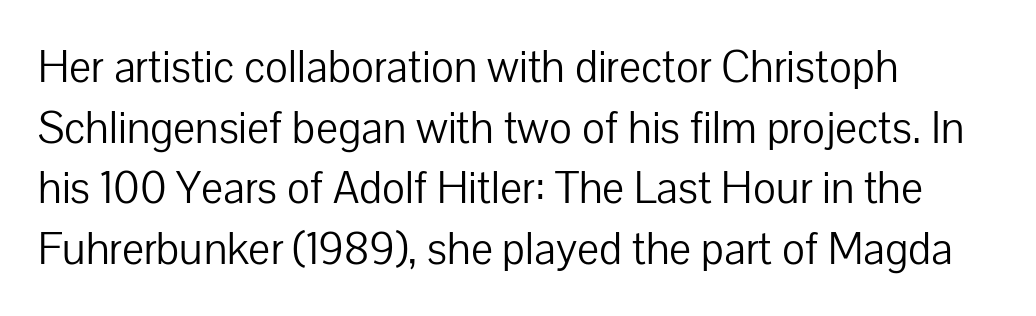
Horizontal alignment here is leftward, the default for most running prose. To sum up the face: it is a sans, with no serifs. The face looks like a standard text weight, possibly lighter. This rendering leaves character spacing at its baseline value. Character widths vary here, with narrow letters taking less room than wide ones.
